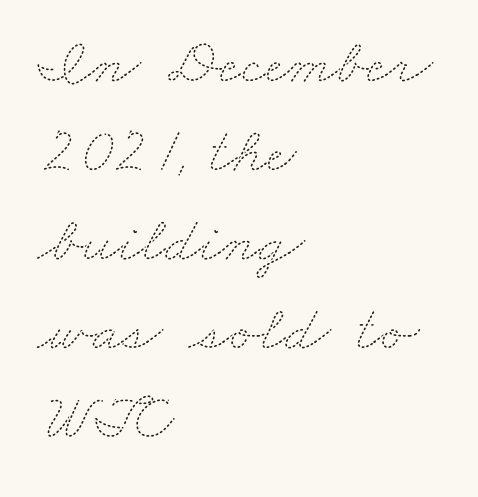
Quick note: underline off. These glyphs show unthickened strokes, regular width or finer. Vertically, the passage feels balanced, rows spaced as you'd expect. Where is the straight margin? On the left. Letter spacing: default. Is this a fixed-width face? No — the glyphs have proportional, varying widths.
